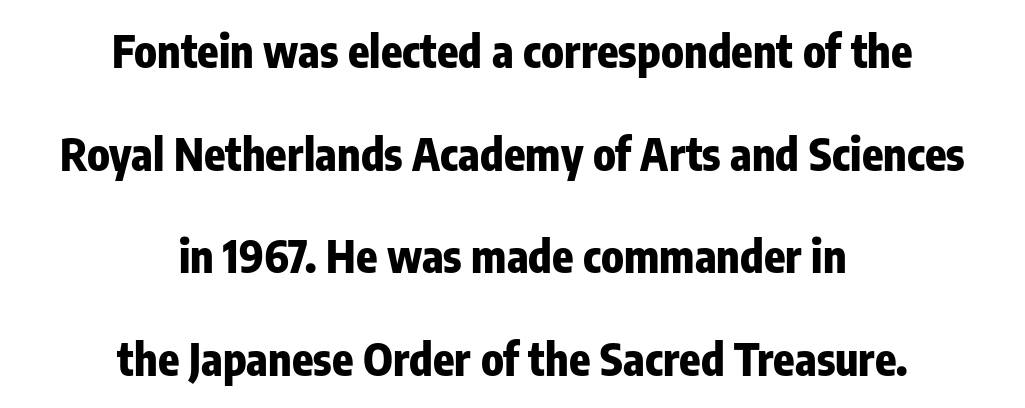
Every row of glyphs is offset so its center matches the block's center. The glyphs have the mass of a bold cut. Honestly, there is no underline to notice here at all. The specimen reads as upright at a glance.
